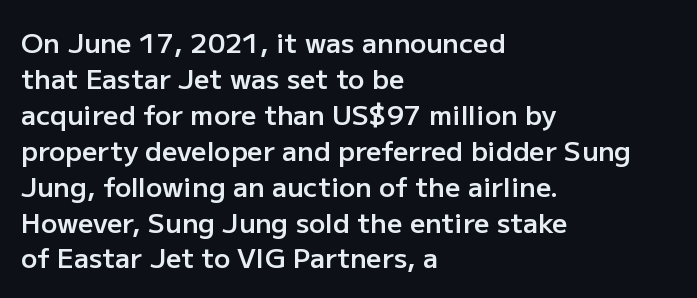
{"italic": "no", "bold": "semi", "underline": "no", "align": "left", "line_spacing": "normal", "line_spacing_ratio": 1.33, "letter_spacing": "normal", "letter_spacing_em": 0.0, "glyph_px": 27}
